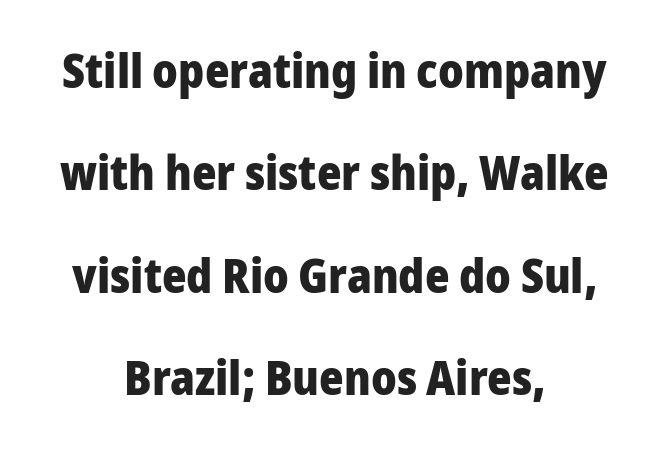
The passage shown stacks its lines with a broad gap. Check under the words: just untouched page. The line texture is even and compact thanks to regular tracking. A full-strength bold gives these letters their thick strokes.
